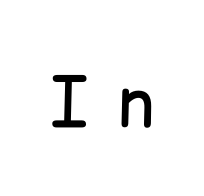
The image shows 70 px regular-weight sans-serif type, upright; set unusually wide letter spacing (+0.41 em), not underlined; low stroke contrast and a medium x-height.
